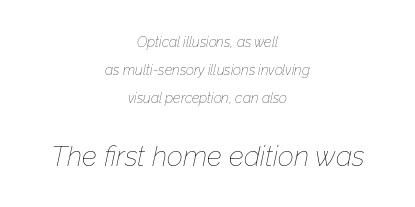
Q: Is the text bold? A: No.
Q: Is the text italic (slanted)? A: Yes, it leans right by about 12 degrees.
Q: Is the text underlined? A: No.
Q: How is the paragraph aligned? A: Centered.
Q: Is the spacing between letters normal or unusually wide? A: Normal.
Q: Is the spacing between lines tight, normal or loose? A: Loose.
Q: Which block of text is set in a larger size, the first (top) or the second (bottom)? A: The second (bottom) one.
Q: Width (condensed, normal, or wide)? A: Normal.
Q: Stroke contrast? A: Low.
Q: x-height? A: Medium.
Q: Monospaced? A: No.
